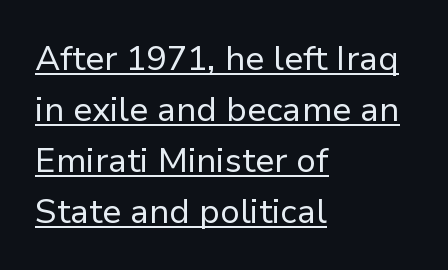
The image shows 34 px regular-weight sans-serif type, upright; set left-aligned, normal line spacing (1.5x), normal letter spacing, underlined; low stroke contrast and a medium x-height.
